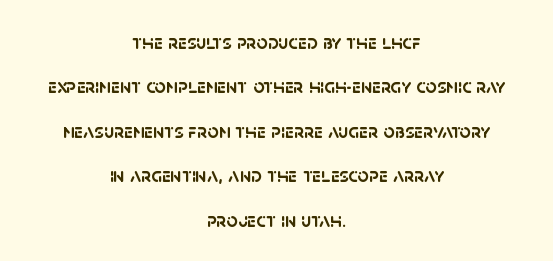
Q: Is the text bold? A: Yes.
Q: Is the text underlined? A: No.
Q: How is the paragraph aligned? A: Centered.
Q: Is the spacing between letters normal or unusually wide? A: Normal.
Q: Is the spacing between lines tight, normal or loose? A: Loose.
